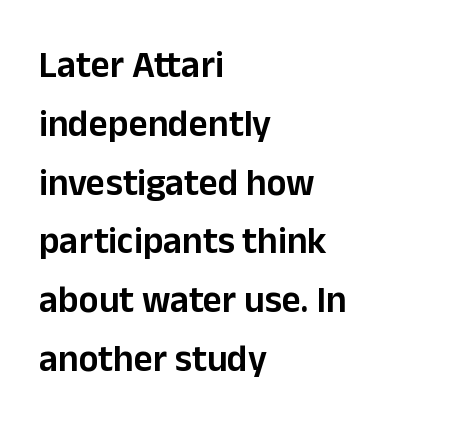
{"serif": "no", "italic": "no", "width": "normal", "stroke_contrast": "low", "x_height": "medium", "monospaced": "no", "underline": "no", "align": "left", "line_spacing": "normal", "line_spacing_ratio": 1.59, "letter_spacing": "normal", "letter_spacing_em": 0.0, "glyph_px": 37}
